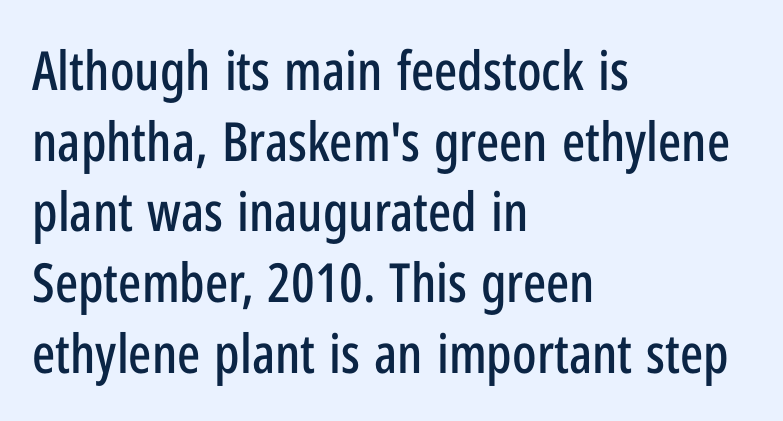
{"serif": "no", "italic": "no", "width": "condensed", "stroke_contrast": "low", "x_height": "medium", "monospaced": "no", "underline": "no", "align": "left", "line_spacing": "normal", "line_spacing_ratio": 1.31, "letter_spacing": "normal", "letter_spacing_em": 0.0, "glyph_px": 54}
